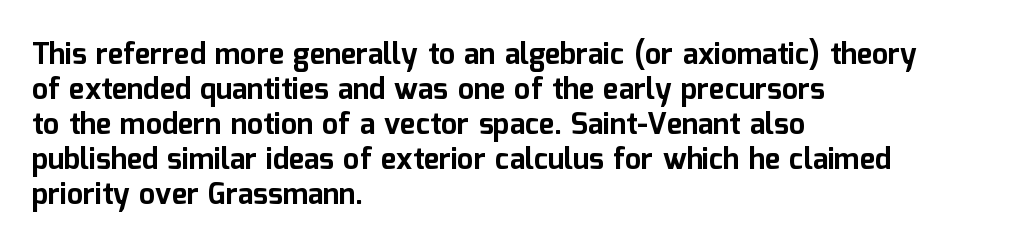
Rule under the text: the space is simply empty. Short and long lines alike share a common starting point at left. The glyphs in this specimen are sans serif. Plenty of ink on the page — the face is bold. The type is set solid horizontally, with unmodified tracking. The rendering uses natural spacing where letterforms have individual widths.
